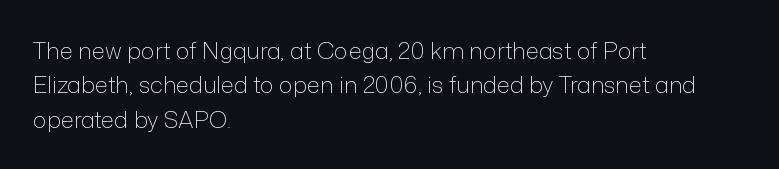
The vertical gap from one line to the next is medium. These lines were composed using upright roman letters. Horizontal alignment here is leftward, the default for most running prose. The gaps between neighbouring characters are ordinary and unremarkable. Weight: regular or lighter.
